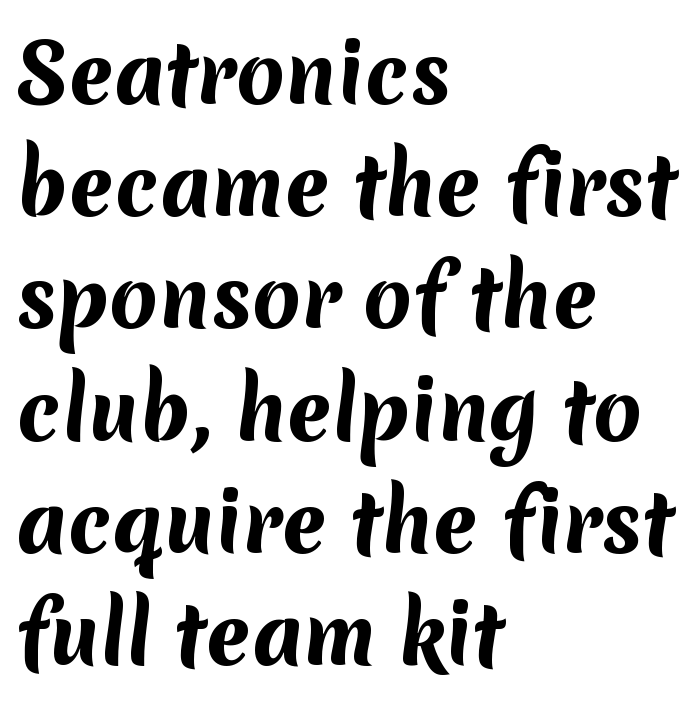
The image shows 79 px bold sans-serif type; set left-aligned, normal line spacing (1.42x), normal letter spacing, not underlined; medium stroke contrast and a medium x-height.
